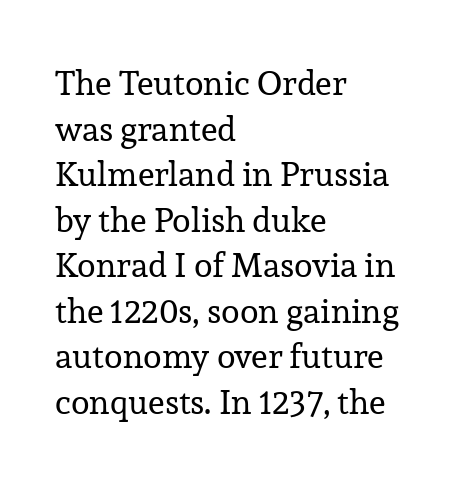
{"serif": "yes", "italic": "no", "bold": "no", "weight": "regular", "width": "normal", "stroke_contrast": "low", "x_height": "medium", "monospaced": "no", "underline": "no", "align": "left", "line_spacing": "normal", "line_spacing_ratio": 1.34, "letter_spacing": "normal", "letter_spacing_em": 0.0, "glyph_px": 34}
